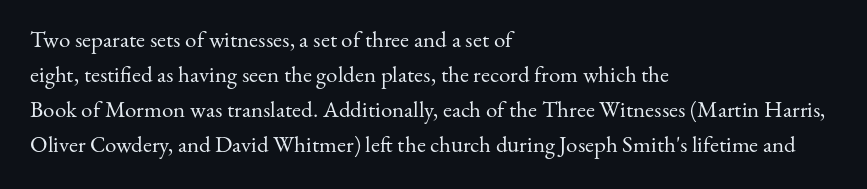
Q: Is the text bold? A: No.
Q: Is the text italic (slanted)? A: No, it is upright.
Q: Is the text underlined? A: No.
Q: How is the paragraph aligned? A: Left-aligned.
Q: Is the spacing between letters normal or unusually wide? A: Normal.
Q: Is the spacing between lines tight, normal or loose? A: Normal.
